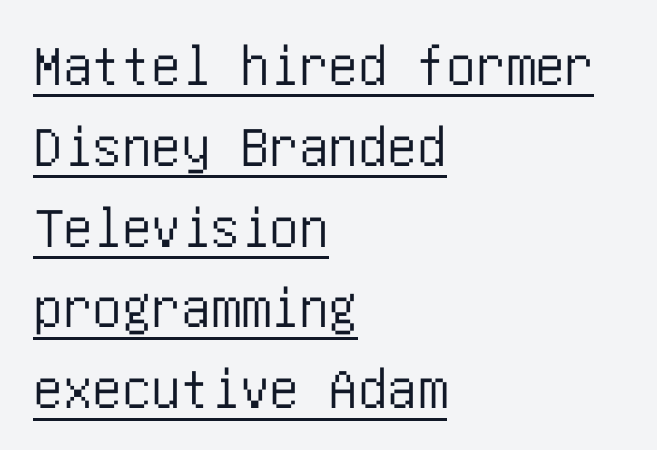
The image shows 59 px condensed sans-serif type, upright; set left-aligned, normal line spacing (1.37x), normal letter spacing, underlined; low stroke contrast and a large x-height.
